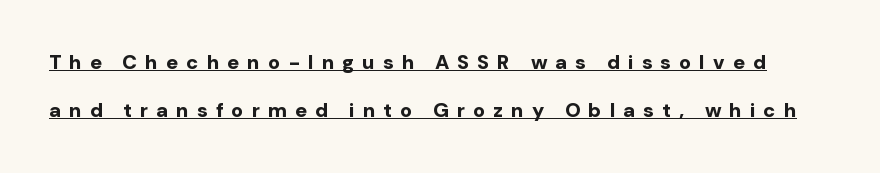
Q: Is the text bold? A: Yes.
Q: Is the text italic (slanted)? A: No, it is upright.
Q: Is the text underlined? A: Yes.
Q: Is the spacing between letters normal or unusually wide? A: Unusually wide.
Q: Is the spacing between lines tight, normal or loose? A: Loose.
